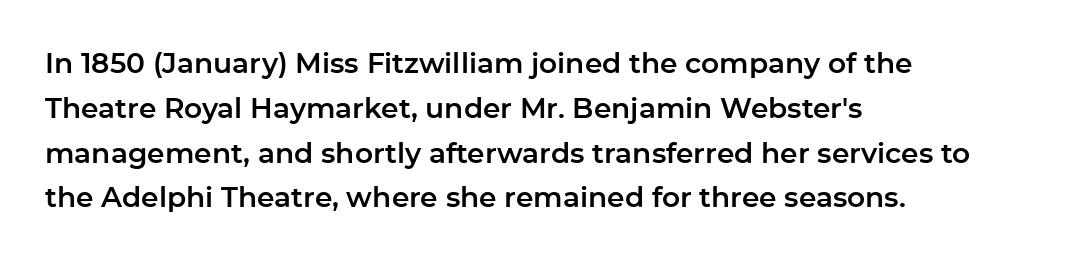
The image shows 28 px sans-serif type, upright; set left-aligned, normal line spacing (1.6x), normal letter spacing, not underlined; low stroke contrast and a medium x-height.
